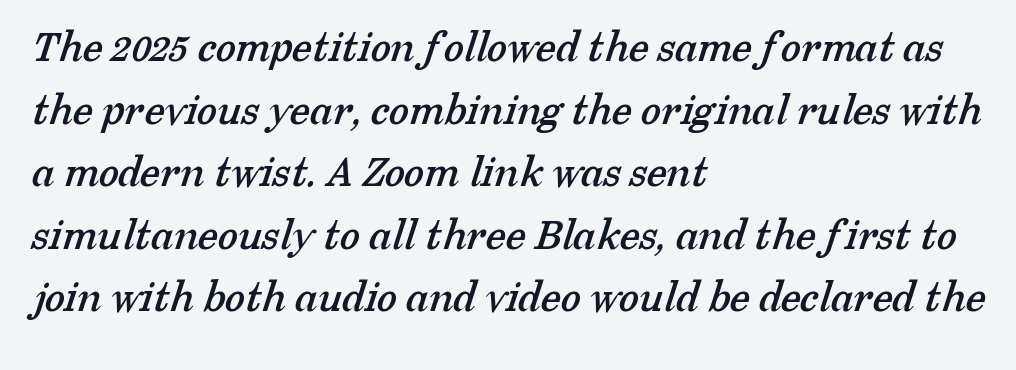
The image shows 46 px serif type; set left-aligned, normal line spacing (1.36x), normal letter spacing, not underlined; low stroke contrast and a medium x-height.
